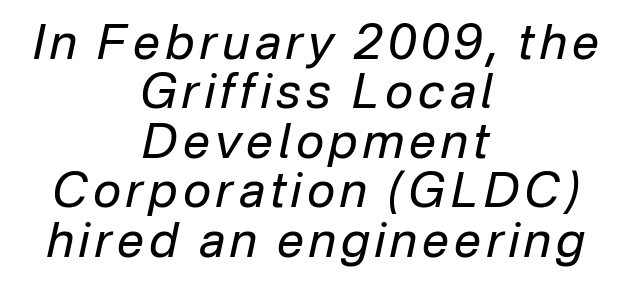
Check under the words: just untouched page. A typesetter would call this proportional, since set widths differ per character. Line starts and ends both wander, symmetrically. Does the leading feel generous? Not at all — it's pinched. Does the lettering tilt? It does — this is italic.
